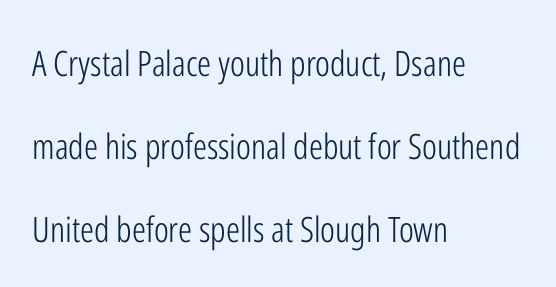
The image shows 35 px light, condensed sans-serif type, upright; set left-aligned, loose line spacing (2.37x), normal letter spacing, not underlined; low stroke contrast and a medium x-height.
